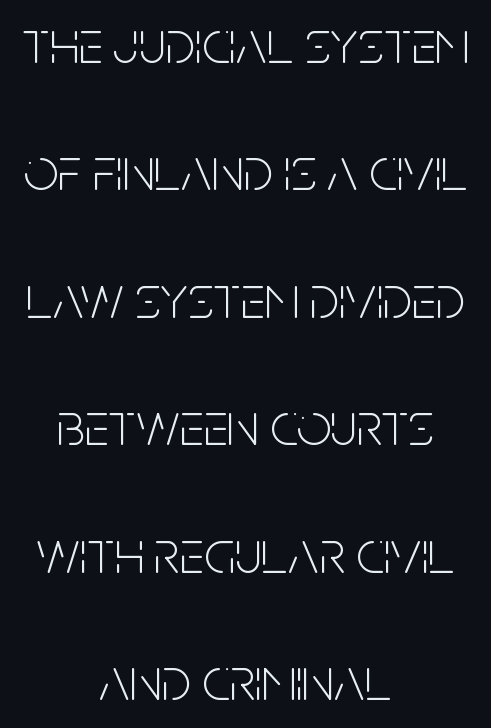
Honestly, there is no underline to notice here at all. Think of a printed novel: that variable character pitch is what you see here. Horizontally, the lines are justified to the midpoint only. The passage shown is typeset with a sans-serif family.
